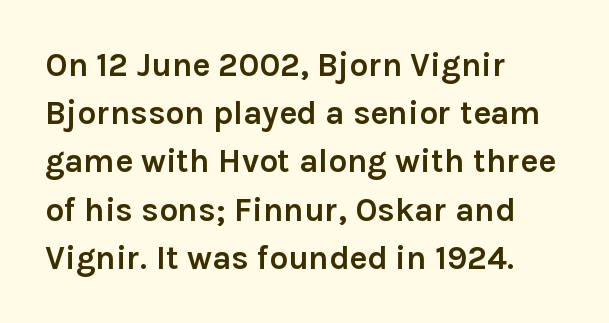
Q: Is the text bold? A: Yes.
Q: Is the text italic (slanted)? A: No, it is upright.
Q: Is the typeface a serif or a sans-serif typeface? A: Sans-serif.
Q: Is the text underlined? A: No.
Q: How is the paragraph aligned? A: Left-aligned.
Q: Is the spacing between letters normal or unusually wide? A: Normal.
Q: Is the spacing between lines tight, normal or loose? A: Normal.
Q: Width (condensed, normal, or wide)? A: Normal.
Q: Stroke contrast? A: Low.
Q: x-height? A: Medium.
Q: Monospaced? A: No.
